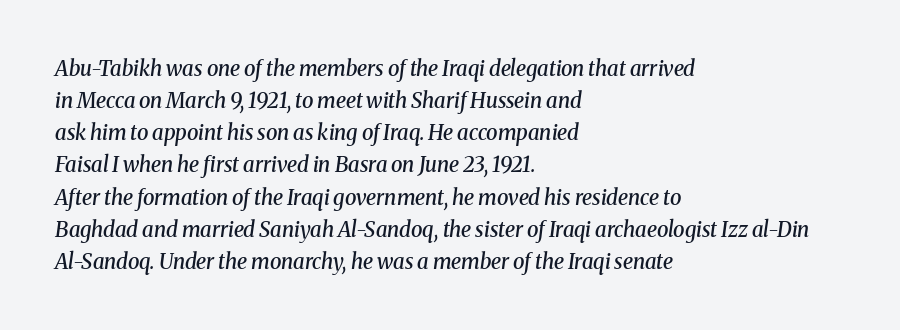
The image shows 21 px text type, italic (leaning right); set left-aligned, normal line spacing (1.53x), normal letter spacing, not underlined.
